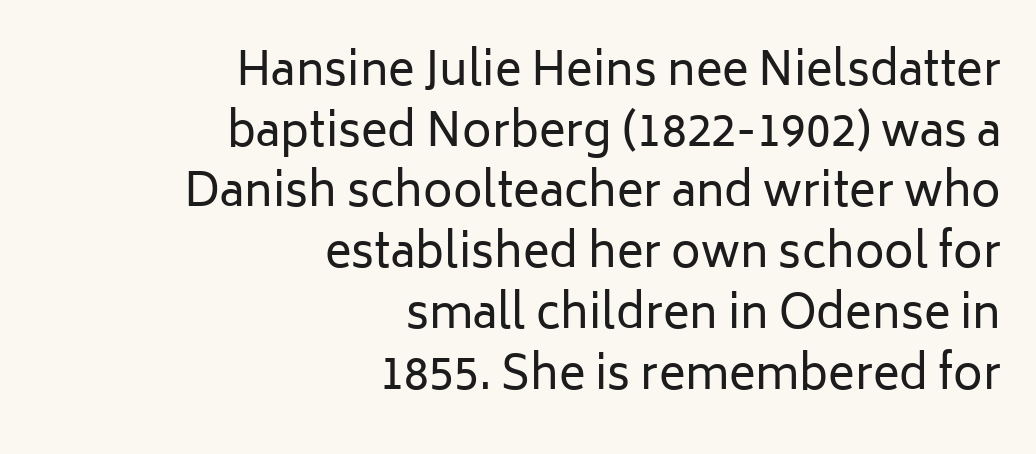
The passage shown has conventional tracking throughout. Do the characters align in a grid? No, the font is proportional. Check under the words: just untouched page. The strokes are not fattened; the text isn't bold.
